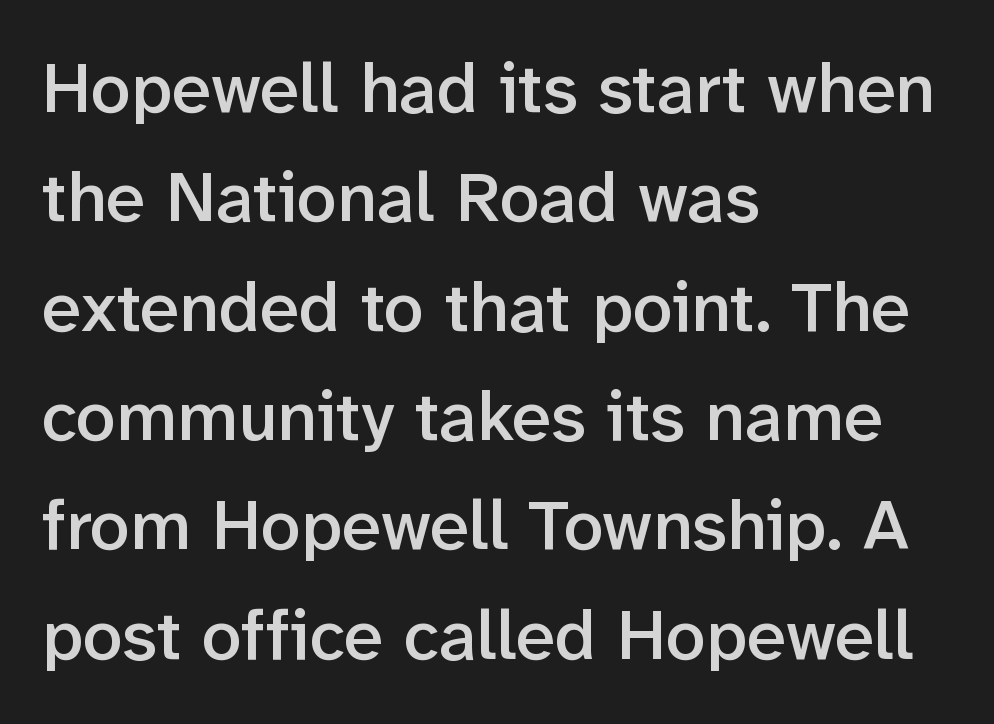
Q: Is the text bold? A: Semi-bold.
Q: Is the text italic (slanted)? A: No, it is upright.
Q: Is the typeface a serif or a sans-serif typeface? A: Sans-serif.
Q: Is the text underlined? A: No.
Q: How is the paragraph aligned? A: Left-aligned.
Q: Is the spacing between letters normal or unusually wide? A: Normal.
Q: Is the spacing between lines tight, normal or loose? A: Normal.
Q: Width (condensed, normal, or wide)? A: Normal.
Q: Stroke contrast? A: Low.
Q: x-height? A: Medium.
Q: Monospaced? A: No.
